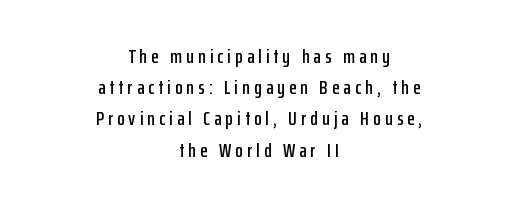
Q: Is the text italic (slanted)? A: No, it is upright.
Q: Is the text underlined? A: No.
Q: How is the paragraph aligned? A: Centered.
Q: Is the spacing between letters normal or unusually wide? A: Unusually wide.
Q: Is the spacing between lines tight, normal or loose? A: Normal.
